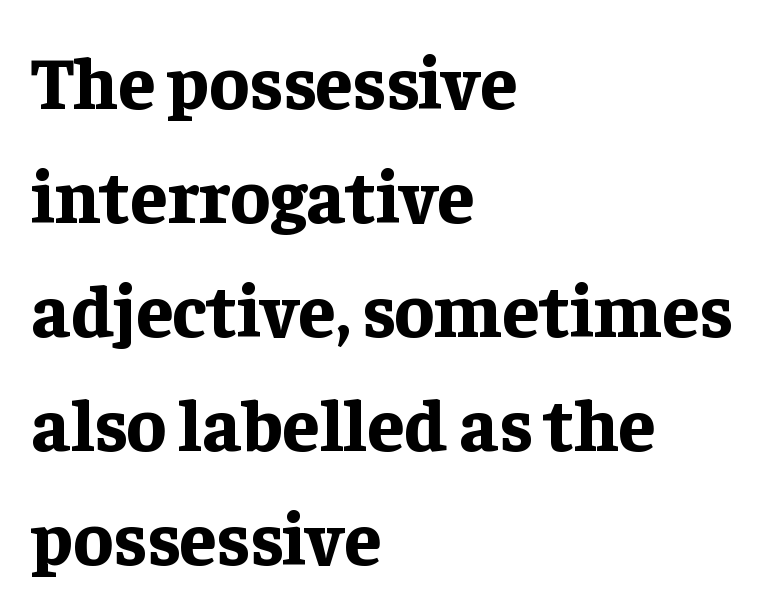
Q: Is the text bold? A: Yes.
Q: Is the text italic (slanted)? A: No, it is upright.
Q: Is the typeface a serif or a sans-serif typeface? A: Serif.
Q: Is the text underlined? A: No.
Q: How is the paragraph aligned? A: Left-aligned.
Q: Is the spacing between letters normal or unusually wide? A: Normal.
Q: Is the spacing between lines tight, normal or loose? A: Normal.
Q: Width (condensed, normal, or wide)? A: Normal.
Q: Stroke contrast? A: Low.
Q: x-height? A: Medium.
Q: Monospaced? A: No.
